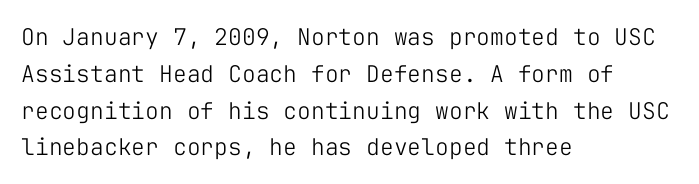
The rendering uses a moderate line-height, typical for paragraphs. The cut favours lightness, reaching ordinary text weight at its darkest. This is roman type, the default non-slanted kind. A student would call this left alignment; a typographer would say flush left, rag right. Honestly, there is no underline to notice here at all. The letterforms sit shoulder to shoulder at normal distance.
